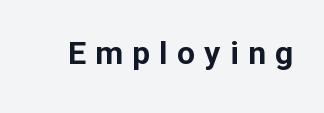
{"serif": "no", "italic": "no", "bold": "yes", "weight": "bold", "width": "normal", "stroke_contrast": "low", "x_height": "medium", "monospaced": "no", "underline": "no", "letter_spacing": "wide", "letter_spacing_em": 0.29, "glyph_px": 32}
